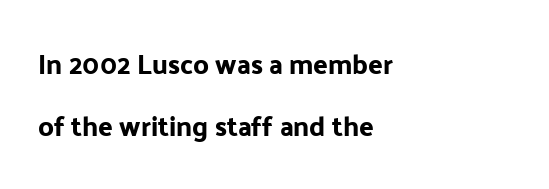
Where is the straight margin? On the left. The lines are spread far apart with generous leading. Glance below the letters and you will spot only blank space. Glyph-to-glyph distance matches everyday printed text. You can tell it's not italic because the verticals are truly vertical.
